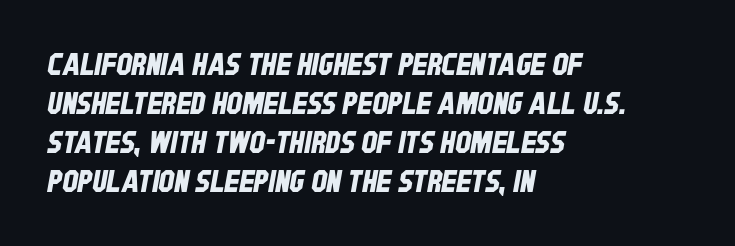
Q: Is the typeface a serif or a sans-serif typeface? A: Sans-serif.
Q: Is the text underlined? A: No.
Q: How is the paragraph aligned? A: Left-aligned.
Q: Is the spacing between letters normal or unusually wide? A: Normal.
Q: Is the spacing between lines tight, normal or loose? A: Normal.
Q: Width (condensed, normal, or wide)? A: Condensed.
Q: Stroke contrast? A: Low.
Q: x-height? A: Large.
Q: Monospaced? A: No.
